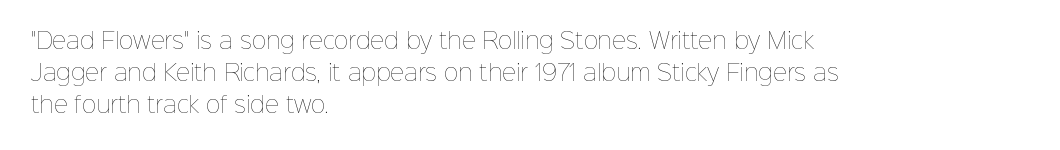
Weight: in the light-to-regular range. These lines keep a tight, regular rhythm from letter to letter. Any mark beneath the type? The region is blank. Left-aligned paragraph, ragged on the right. If you drew a line through each stem, it would be perfectly vertical. Honestly, the row spacing looks completely unremarkable.
